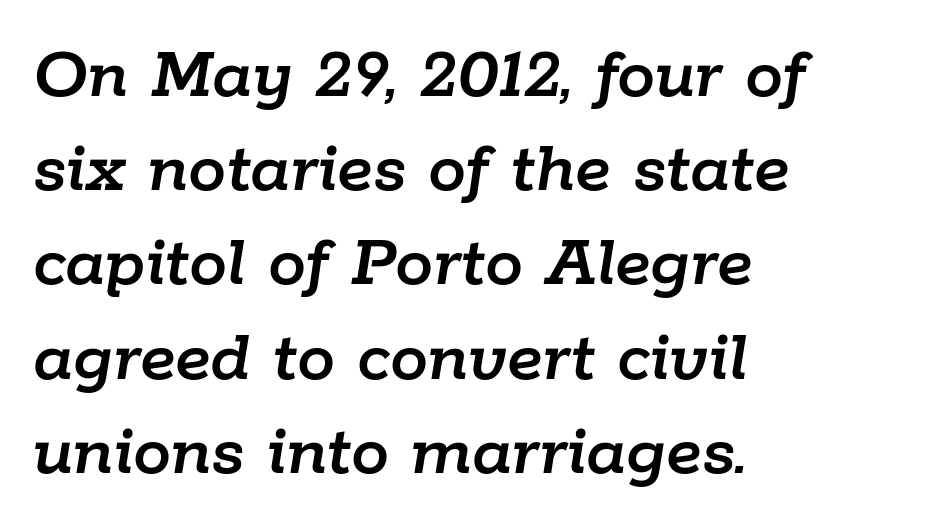
Q: Is the text italic (slanted)? A: Yes, it leans right by about 9 degrees.
Q: Is the text underlined? A: No.
Q: How is the paragraph aligned? A: Left-aligned.
Q: Is the spacing between letters normal or unusually wide? A: Normal.
Q: Width (condensed, normal, or wide)? A: Normal.
Q: Stroke contrast? A: Low.
Q: x-height? A: Medium.
Q: Monospaced? A: No.
